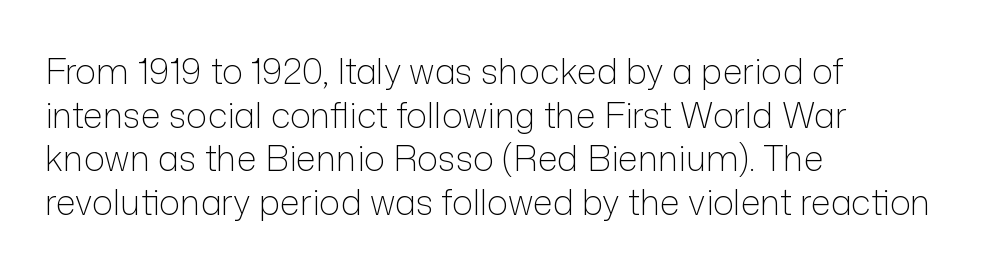
The typeface has the unassuming heft of standard copy or less. Caption: standard tracking, unaltered. A typesetter would label this face a sans. The letters stand upright; this is a roman face.
